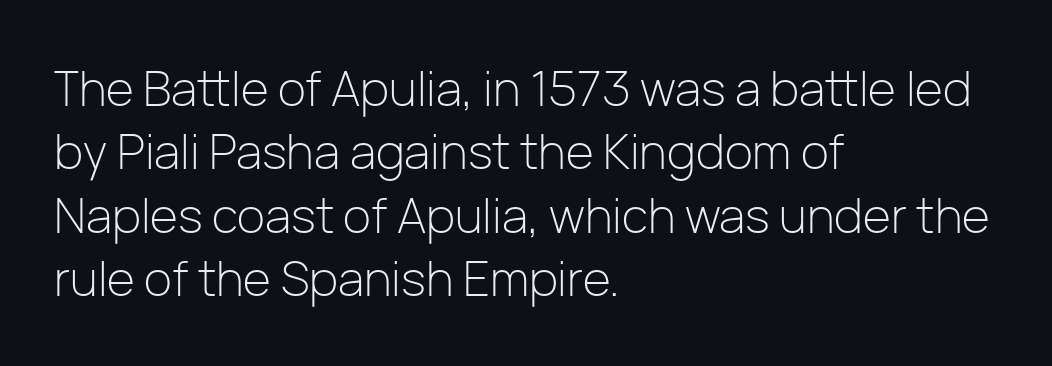
This sample has the flowing, uneven cadence of proportional lettering. Weight: regular or lighter. The string is rendered with underlining switched off. The tracking reads as untouched default to a designer's eye. A typesetter would label this face a sans. Notice how descenders clear the ascenders below comfortably — that's standard leading.
